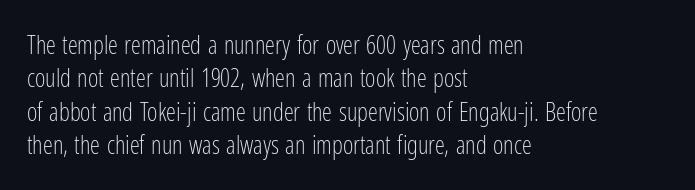
The image shows 25 px text type, upright; set left-aligned, normal line spacing (1.34x), normal letter spacing, not underlined.
